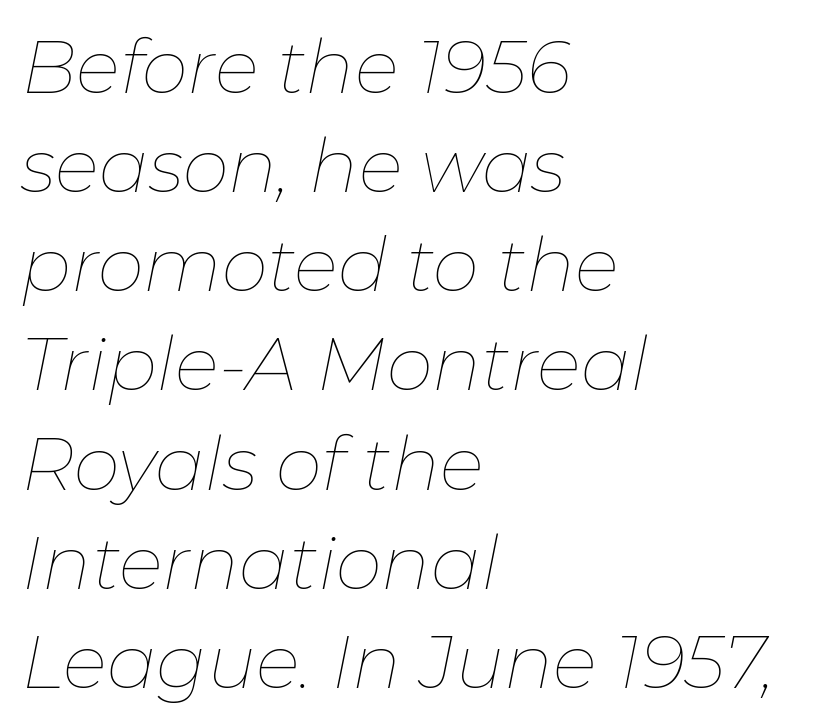
The image shows 74 px thin type, italic (leaning right); set left-aligned, normal line spacing (1.34x), normal letter spacing, not underlined; low stroke contrast and a medium x-height.
